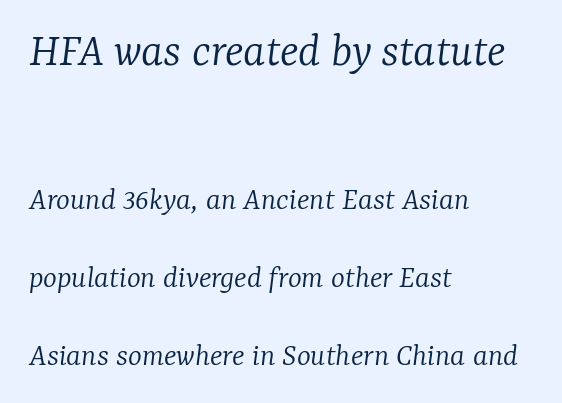
Q: Is the text bold? A: No.
Q: Is the text italic (slanted)? A: Yes, it leans right by about 7 degrees.
Q: Is the typeface a serif or a sans-serif typeface? A: Serif.
Q: Is the text underlined? A: No.
Q: How is the paragraph aligned? A: Left-aligned.
Q: Is the spacing between letters normal or unusually wide? A: Normal.
Q: Is the spacing between lines tight, normal or loose? A: Loose.
Q: Which block of text is set in a larger size, the first (top) or the second (bottom)? A: The first (top) one.
Q: Width (condensed, normal, or wide)? A: Normal.
Q: Stroke contrast? A: Low.
Q: x-height? A: Medium.
Q: Monospaced? A: No.
